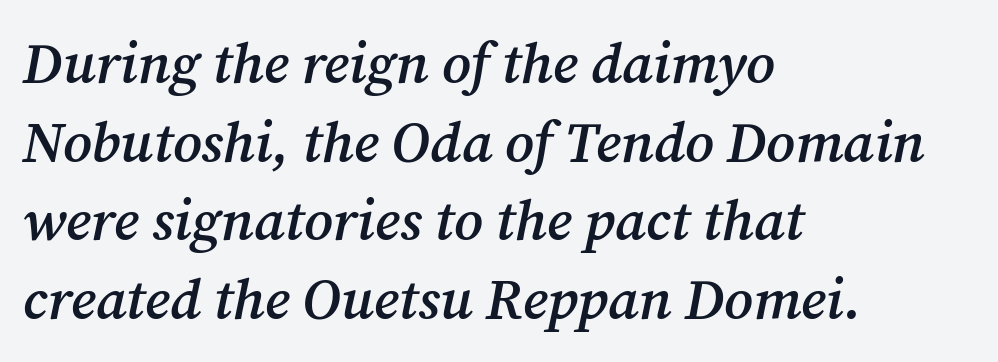
The image shows 57 px semibold serif type, italic (leaning right); set left-aligned, normal line spacing (1.38x), normal letter spacing, not underlined; medium stroke contrast and a medium x-height.
